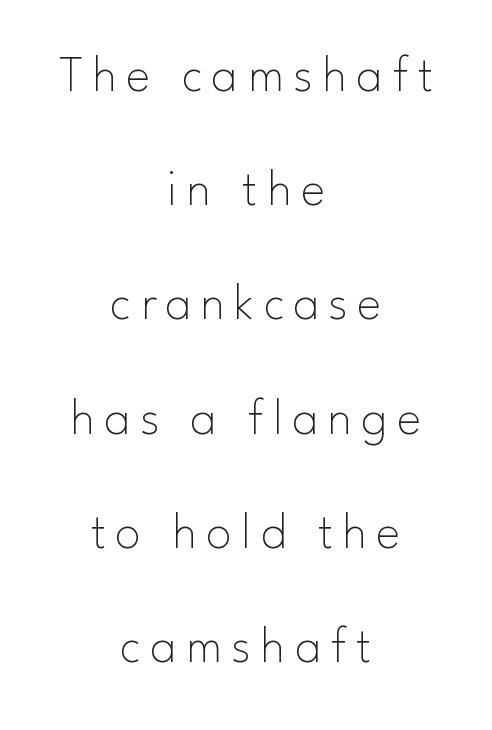
The image shows 51 px thin sans-serif type, upright; set centered, loose line spacing (2.24x), not underlined; low stroke contrast and a small x-height.
